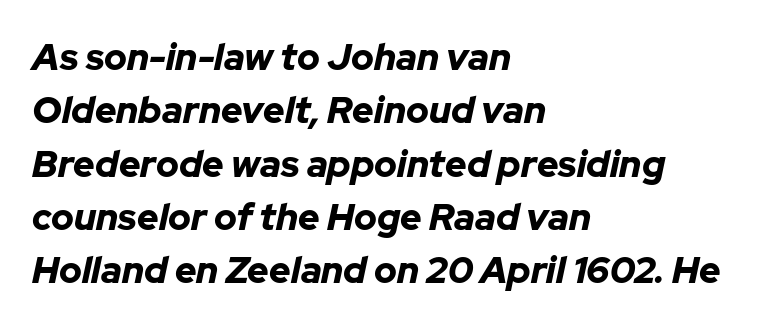
The image shows 37 px bold type, italic (leaning right); set left-aligned, normal line spacing (1.44x), normal letter spacing, not underlined; low stroke contrast and a medium x-height.
